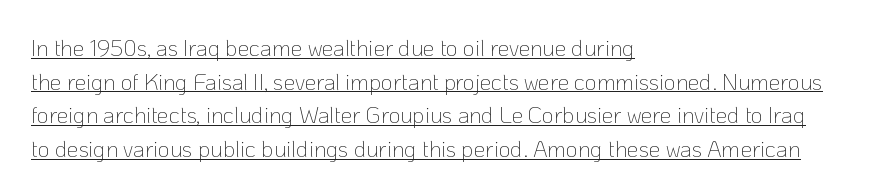
The image shows 23 px text type, upright; set left-aligned, normal line spacing (1.46x), normal letter spacing, underlined.
